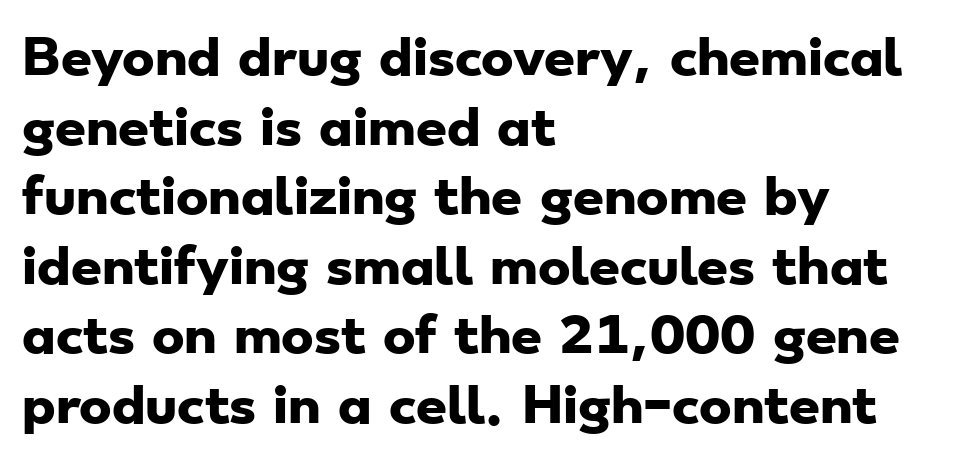
{"serif": "no", "bold": "yes", "weight": "heavy", "width": "wide", "stroke_contrast": "low", "x_height": "small", "monospaced": "no", "underline": "no", "align": "left", "line_spacing": "normal", "line_spacing_ratio": 1.42, "letter_spacing": "normal", "letter_spacing_em": 0.0, "glyph_px": 49}
